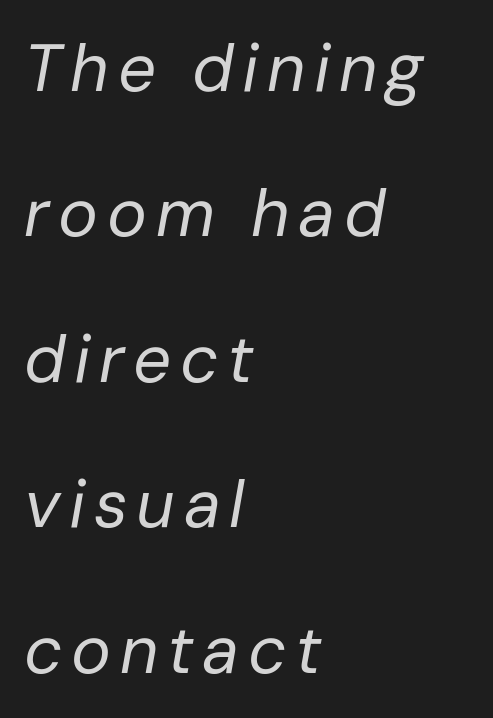
The image shows 67 px regular-weight type, italic (leaning right); set left-aligned, loose line spacing (2.17x), not underlined; low stroke contrast and a medium x-height.
